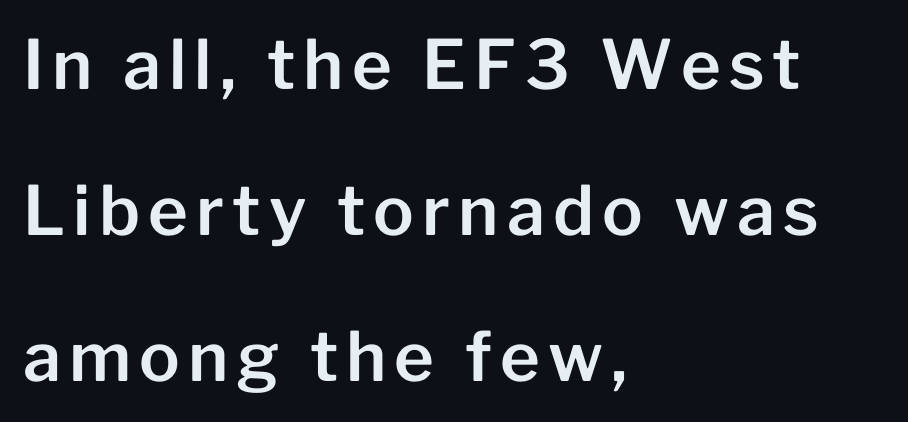
{"serif": "no", "italic": "no", "width": "normal", "stroke_contrast": "low", "x_height": "medium", "monospaced": "no", "underline": "no", "align": "left", "line_spacing": "loose", "line_spacing_ratio": 2.15, "glyph_px": 68}
